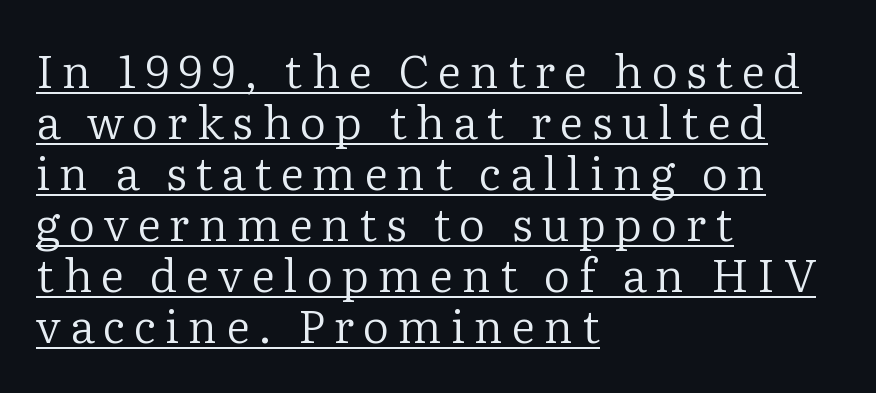
Q: Is the text bold? A: No.
Q: Is the text italic (slanted)? A: No, it is upright.
Q: Is the typeface a serif or a sans-serif typeface? A: Serif.
Q: Is the text underlined? A: Yes.
Q: How is the paragraph aligned? A: Left-aligned.
Q: Is the spacing between lines tight, normal or loose? A: Tight.
Q: Width (condensed, normal, or wide)? A: Normal.
Q: Stroke contrast? A: Low.
Q: x-height? A: Medium.
Q: Monospaced? A: No.
